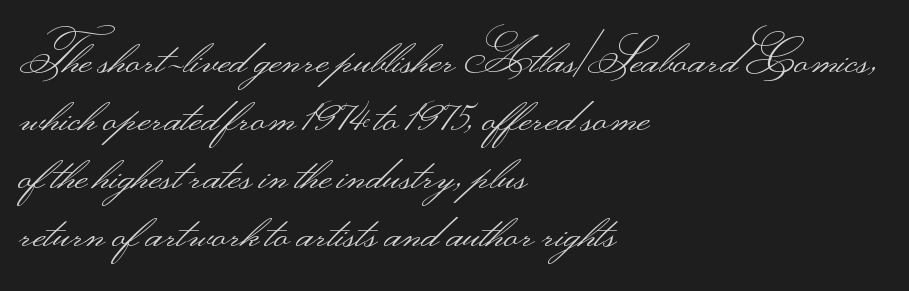
{"serif": "no", "bold": "no", "weight": "light", "width": "wide", "stroke_contrast": "medium", "monospaced": "no", "underline": "no", "align": "left", "line_spacing_ratio": 1.21, "letter_spacing": "normal", "letter_spacing_em": 0.0, "glyph_px": 48}
